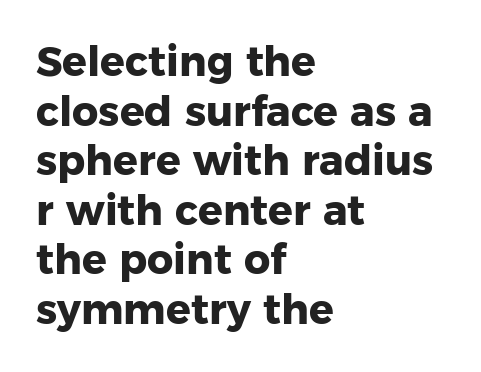
This rendering features lettering with no underline. Vertical strokes here are truly vertical. Varying glyph widths throughout — classic text-font behaviour. Here the glyphs are tracked normally, forming tight word shapes. Line starts are locked; line ends wander.
